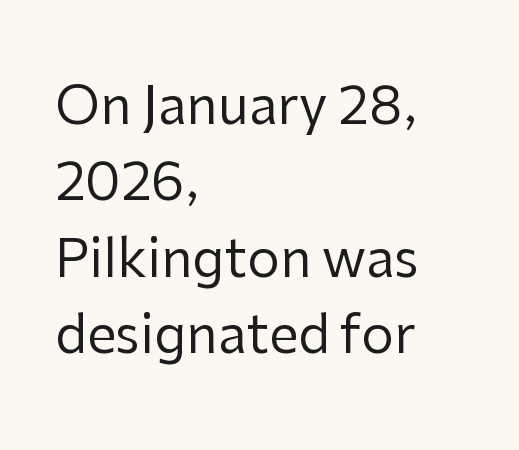
Q: Is the text bold? A: No.
Q: Is the text italic (slanted)? A: No, it is upright.
Q: Is the typeface a serif or a sans-serif typeface? A: Sans-serif.
Q: Is the text underlined? A: No.
Q: How is the paragraph aligned? A: Left-aligned.
Q: Is the spacing between letters normal or unusually wide? A: Normal.
Q: Is the spacing between lines tight, normal or loose? A: Normal.
Q: Width (condensed, normal, or wide)? A: Normal.
Q: Stroke contrast? A: Low.
Q: x-height? A: Medium.
Q: Monospaced? A: No.
